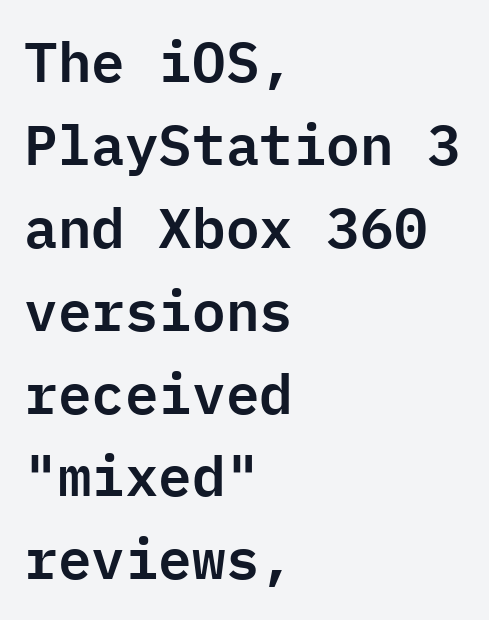
Q: Is the text italic (slanted)? A: No, it is upright.
Q: Is the typeface a serif or a sans-serif typeface? A: Sans-serif.
Q: Is the text underlined? A: No.
Q: How is the paragraph aligned? A: Left-aligned.
Q: Is the spacing between letters normal or unusually wide? A: Normal.
Q: Is the spacing between lines tight, normal or loose? A: Normal.
Q: Width (condensed, normal, or wide)? A: Normal.
Q: Stroke contrast? A: Low.
Q: x-height? A: Medium.
Q: Monospaced? A: Yes.
